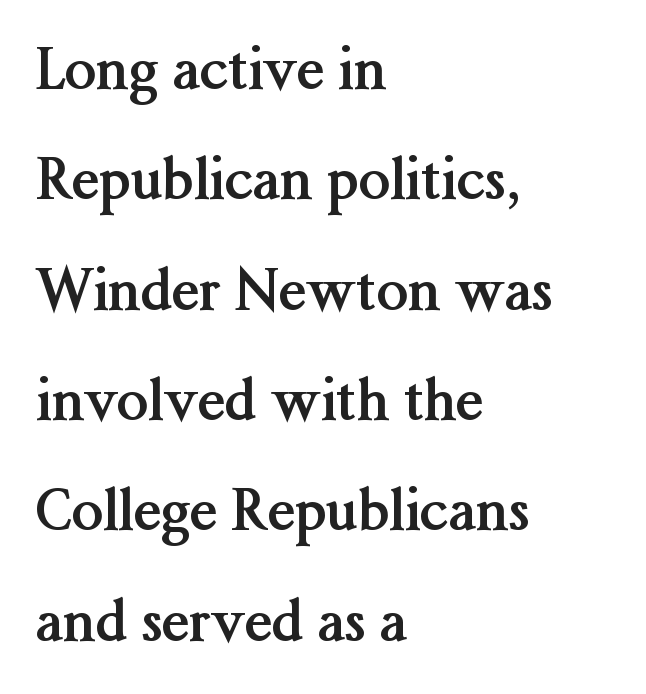
The image shows 56 px semibold serif type, upright; set left-aligned, loose line spacing (1.97x), normal letter spacing, not underlined; medium stroke contrast and a medium x-height.
